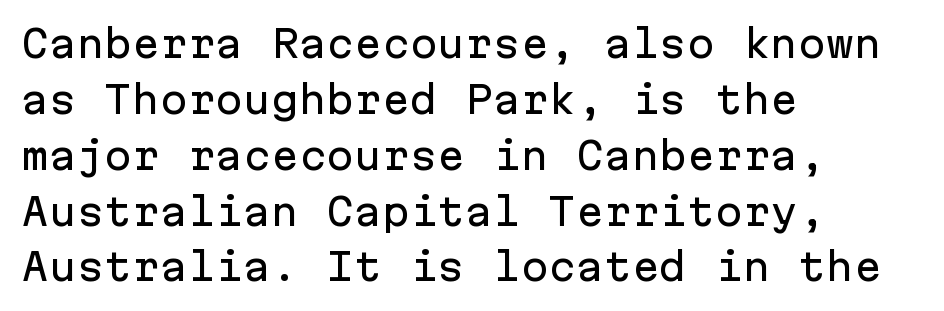
Plain, unruled lines of type. Italic? Not at all — the glyphs are vertical. The block of text has a typical density, with ordinary space between rows. The typeface chosen for these lines omits serifs. Think of a typewriter: that constant character pitch is what you see here.
